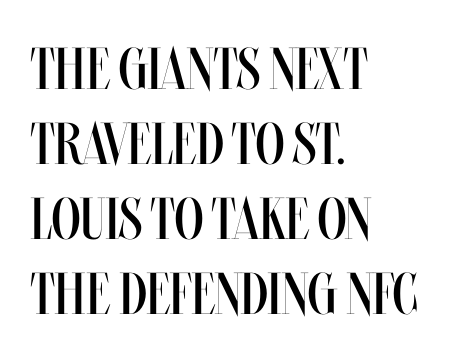
{"italic": "no", "bold": "no", "weight": "regular", "width": "condensed", "stroke_contrast": "medium", "x_height": "large", "monospaced": "no", "underline": "no", "align": "left", "line_spacing": "normal", "line_spacing_ratio": 1.27, "letter_spacing": "normal", "letter_spacing_em": 0.0, "glyph_px": 59}
